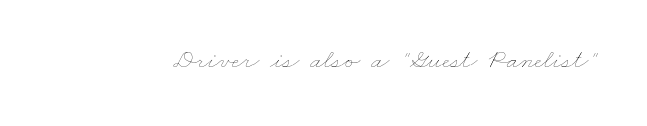
The image shows 27 px text type; set normal letter spacing, not underlined.
